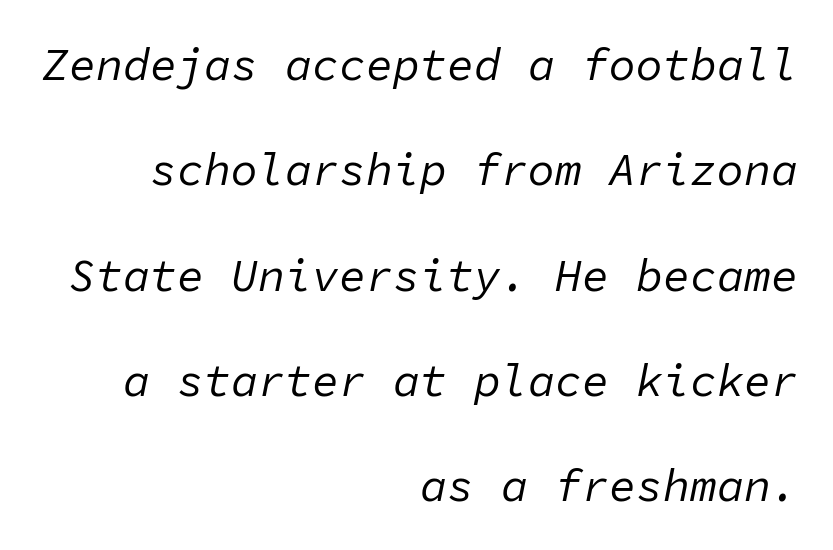
The image shows 45 px regular-weight type, italic (leaning right), monospaced; set right-aligned, loose line spacing (2.34x), normal letter spacing, not underlined; low stroke contrast and a medium x-height.
